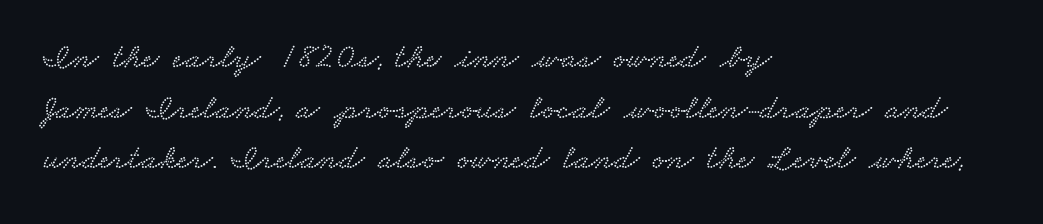
{"serif": "yes", "width": "wide", "stroke_contrast": "low", "x_height": "small", "monospaced": "no", "underline": "no", "align": "left", "line_spacing": "normal", "line_spacing_ratio": 1.45, "letter_spacing": "normal", "letter_spacing_em": 0.0, "glyph_px": 35}
